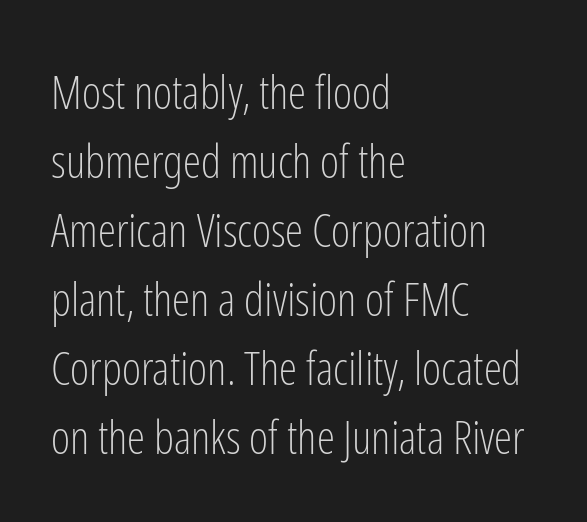
{"serif": "no", "italic": "no", "bold": "no", "weight": "light", "width": "condensed", "stroke_contrast": "low", "x_height": "medium", "monospaced": "no", "underline": "no", "align": "left", "line_spacing": "normal", "line_spacing_ratio": 1.5, "letter_spacing": "normal", "letter_spacing_em": 0.0, "glyph_px": 46}
